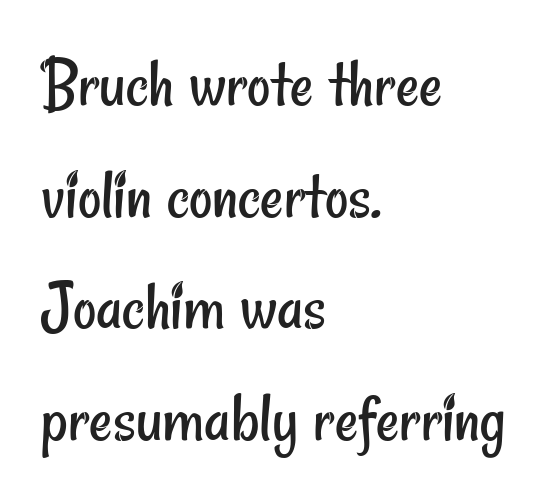
Q: Is the text bold? A: No.
Q: Is the typeface a serif or a sans-serif typeface? A: Sans-serif.
Q: Is the text underlined? A: No.
Q: How is the paragraph aligned? A: Left-aligned.
Q: Is the spacing between letters normal or unusually wide? A: Normal.
Q: Is the spacing between lines tight, normal or loose? A: Normal.
Q: Width (condensed, normal, or wide)? A: Condensed.
Q: Stroke contrast? A: Low.
Q: x-height? A: Small.
Q: Monospaced? A: No.
